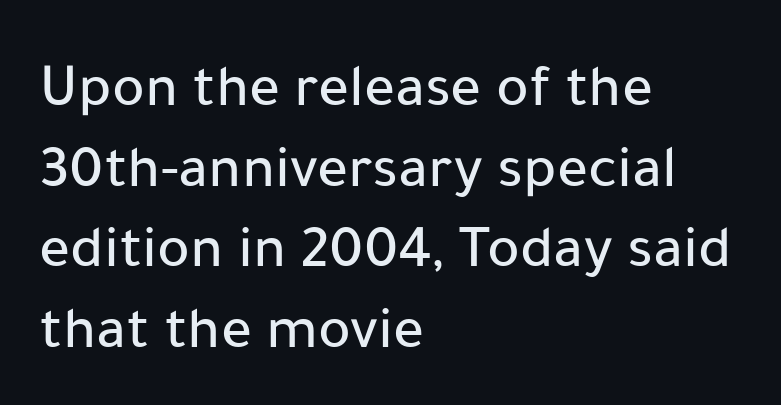
The image shows 61 px sans-serif type, upright; set left-aligned, normal line spacing (1.32x), normal letter spacing, not underlined; low stroke contrast and a medium x-height.
